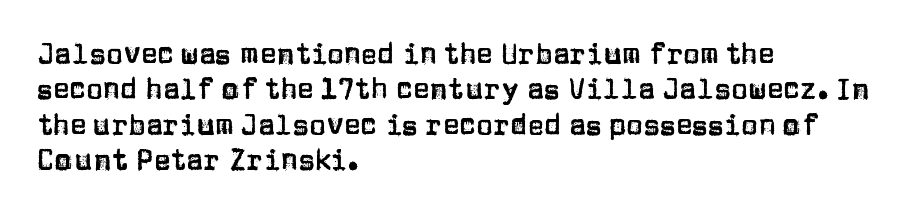
Q: Is the text italic (slanted)? A: No, it is upright.
Q: Is the typeface a serif or a sans-serif typeface? A: Sans-serif.
Q: Is the text underlined? A: No.
Q: How is the paragraph aligned? A: Left-aligned.
Q: Is the spacing between letters normal or unusually wide? A: Normal.
Q: Is the spacing between lines tight, normal or loose? A: Normal.
Q: Width (condensed, normal, or wide)? A: Normal.
Q: Stroke contrast? A: Low.
Q: x-height? A: Large.
Q: Monospaced? A: No.
